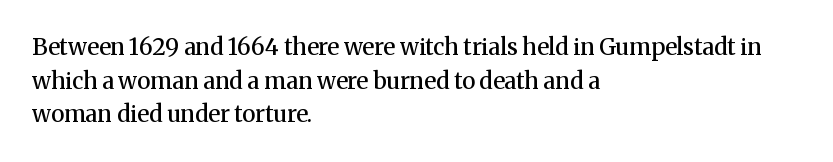
Is there any slant? The stems are plumb. Decoration check: the copy has no underline. Nothing unusual about the tracking: characters are spaced as the font intends. What weight is shown? A semibold, between regular and bold. The setting favours the left margin, as ordinary paragraphs usually do.
